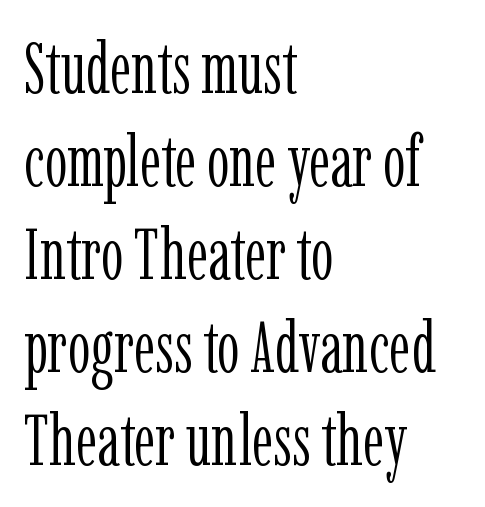
Q: Is the text bold? A: No.
Q: Is the text italic (slanted)? A: No, it is upright.
Q: Is the typeface a serif or a sans-serif typeface? A: Serif.
Q: Is the text underlined? A: No.
Q: How is the paragraph aligned? A: Left-aligned.
Q: Is the spacing between letters normal or unusually wide? A: Normal.
Q: Is the spacing between lines tight, normal or loose? A: Normal.
Q: Width (condensed, normal, or wide)? A: Condensed.
Q: Stroke contrast? A: Low.
Q: x-height? A: Medium.
Q: Monospaced? A: No.
